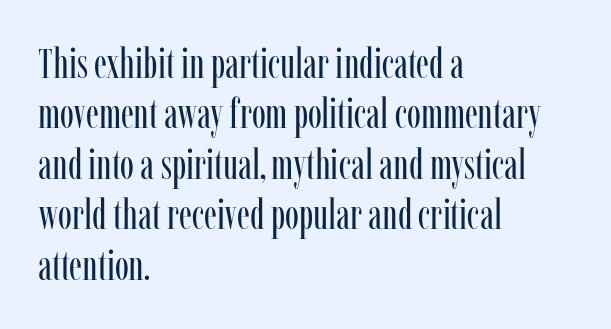
Type without underlining. Students, note that the glyphs here touch the page at normal intervals. Font category for this specimen: serif. If you drew a line through each stem, it would be perfectly vertical. The typeface has the unassuming heft of standard copy or less.
